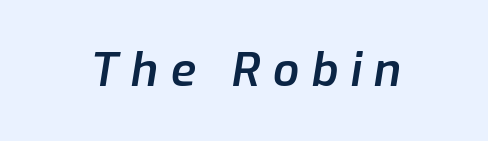
Q: Is the text bold? A: Semi-bold.
Q: Is the text italic (slanted)? A: Yes, it leans right by about 9 degrees.
Q: Is the text underlined? A: No.
Q: Is the spacing between letters normal or unusually wide? A: Unusually wide.
Q: Width (condensed, normal, or wide)? A: Normal.
Q: Stroke contrast? A: Low.
Q: x-height? A: Medium.
Q: Monospaced? A: No.
